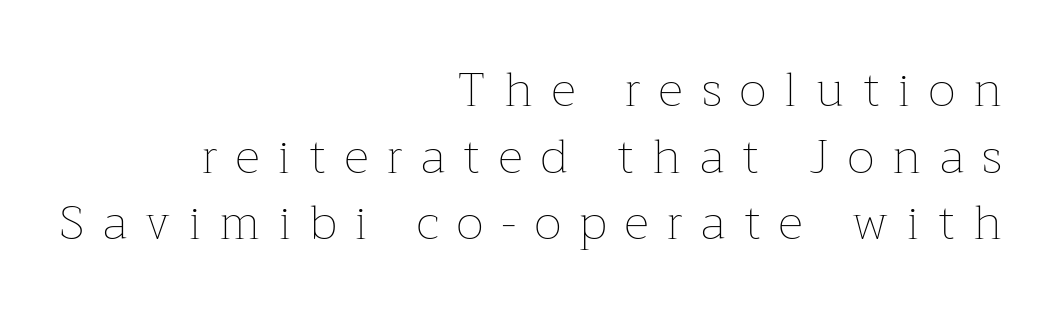
These lines are rendered in a variable-pitch font. The rag falls on the left side of this text block. Nothing heavy about these letters — not bold at all. You can tell it's not italic because the verticals are truly vertical.
